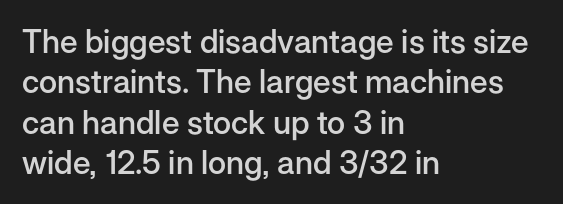
Summary of vertical rhythm: regular, with standard interline spacing. The letters sit at their default tracking, neither squeezed nor spread. You could not count columns in this text — the font is proportionally spaced. Leftover space on each line is placed entirely after the last word. The passage shown is semibold, sitting just below true bold.
